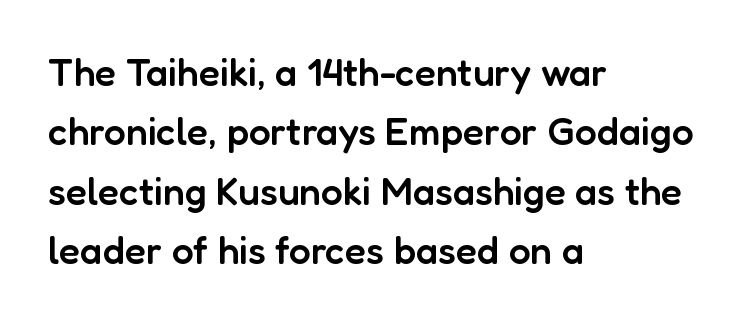
The image shows 39 px semibold sans-serif type, upright; set left-aligned, normal line spacing (1.52x), normal letter spacing, not underlined; low stroke contrast and a medium x-height.
